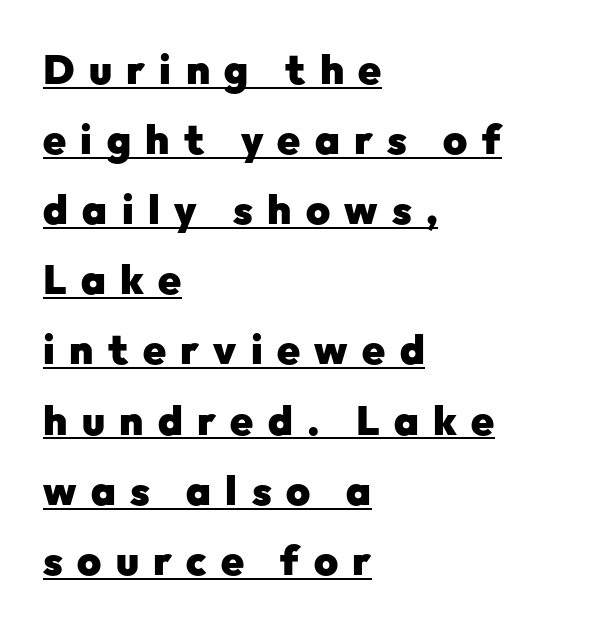
Set as a true bold cut, around the 700 mark. The gaps between neighbouring characters are conspicuously large. Rendered with straight, roman letterforms. Stroke terminals: plain, sans-serif. Proportional: the letters do not fall into vertical columns.
